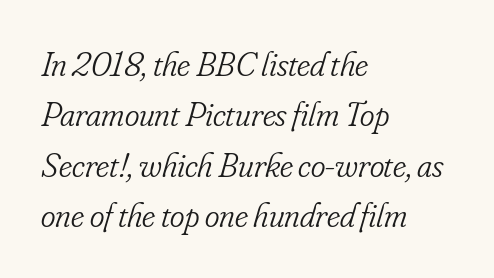
The image shows 35 px light, condensed serif type, italic (leaning right); set left-aligned, normal line spacing (1.44x), normal letter spacing, not underlined; low stroke contrast and a small x-height.
